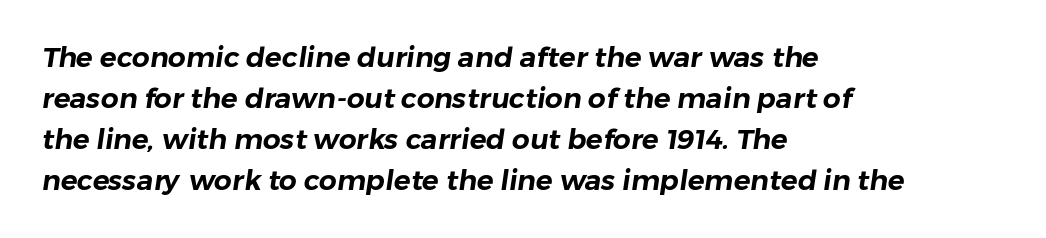
Line starts are locked; line ends wander. Looks like regular typesetting: each glyph gets only the width it needs. Spacing between characters is what you'd get straight out of the box. The rendering uses a moderate line-height, typical for paragraphs.
